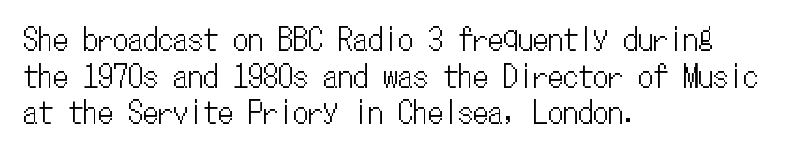
Look at the tracking — it's just the regular setting, nothing added. Spacing verdict: monospaced, one width for all characters. The specimen reads as upright at a glance. Is the block centered? No — it sits flush against the left margin.
